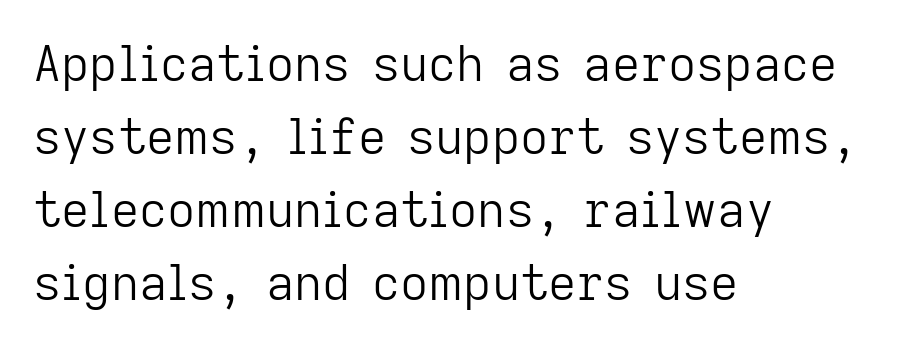
Q: Is the text bold? A: No.
Q: Is the text italic (slanted)? A: No, it is upright.
Q: Is the typeface a serif or a sans-serif typeface? A: Sans-serif.
Q: Is the text underlined? A: No.
Q: How is the paragraph aligned? A: Left-aligned.
Q: Is the spacing between letters normal or unusually wide? A: Normal.
Q: Is the spacing between lines tight, normal or loose? A: Normal.
Q: Width (condensed, normal, or wide)? A: Normal.
Q: Stroke contrast? A: Low.
Q: x-height? A: Medium.
Q: Monospaced? A: No.
